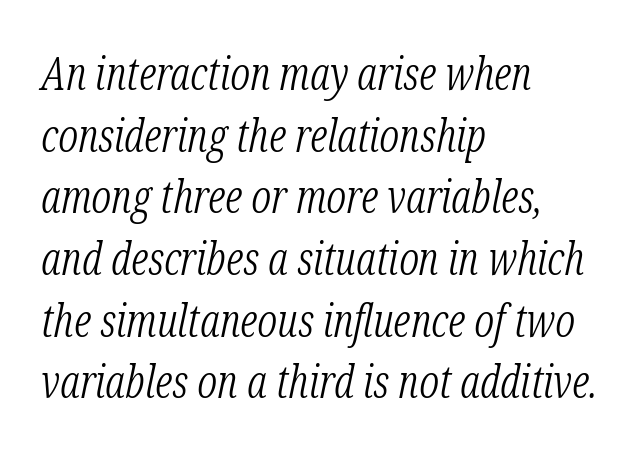
Stroke thickness stays within the range of a standard reading face or lighter. Is this a fixed-width face? No — the glyphs have proportional, varying widths. Clear beneath every line of the passage. Normally led — the rows are evenly, conventionally spaced. Caption: standard tracking, unaltered.
